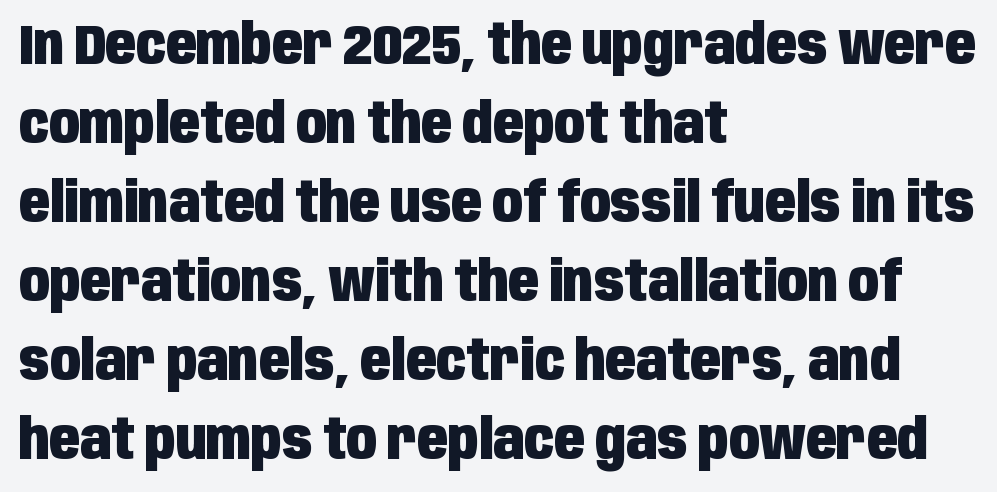
Q: Is the text bold? A: Yes.
Q: Is the text italic (slanted)? A: No, it is upright.
Q: Is the typeface a serif or a sans-serif typeface? A: Sans-serif.
Q: Is the text underlined? A: No.
Q: How is the paragraph aligned? A: Left-aligned.
Q: Is the spacing between letters normal or unusually wide? A: Normal.
Q: Is the spacing between lines tight, normal or loose? A: Normal.
Q: Width (condensed, normal, or wide)? A: Condensed.
Q: Stroke contrast? A: Low.
Q: x-height? A: Large.
Q: Monospaced? A: No.
